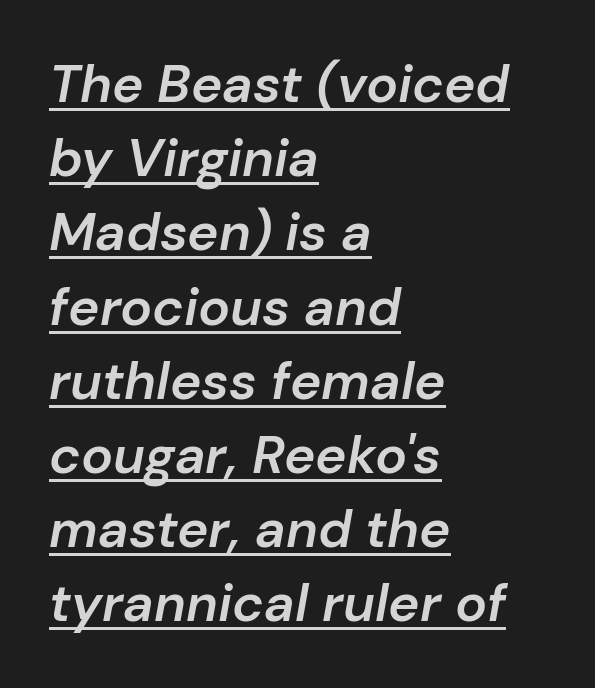
Spacing verdict: proportional, widths tailored to each character. Horizontal alignment here is leftward, the default for most running prose. In terms of letterspacing, this is plain default setting. How heavy is the stroke? Medium-heavy — a semibold, shy of bold. These lines sit exactly where default settings would place them. Slanted lettering throughout.
